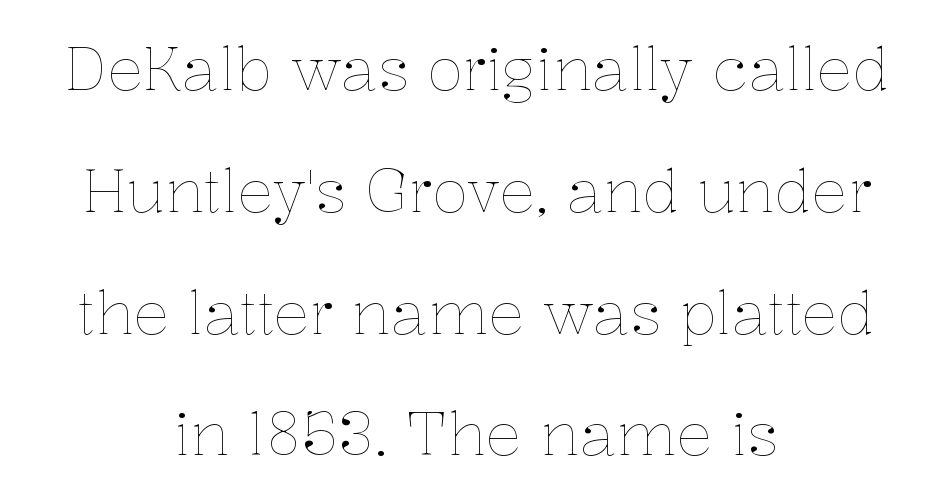
{"italic": "no", "bold": "no", "weight": "thin", "width": "normal", "stroke_contrast": "low", "x_height": "medium", "monospaced": "no", "underline": "no", "align": "center", "line_spacing": "loose", "line_spacing_ratio": 2.03, "letter_spacing": "normal", "letter_spacing_em": 0.0, "glyph_px": 60}
